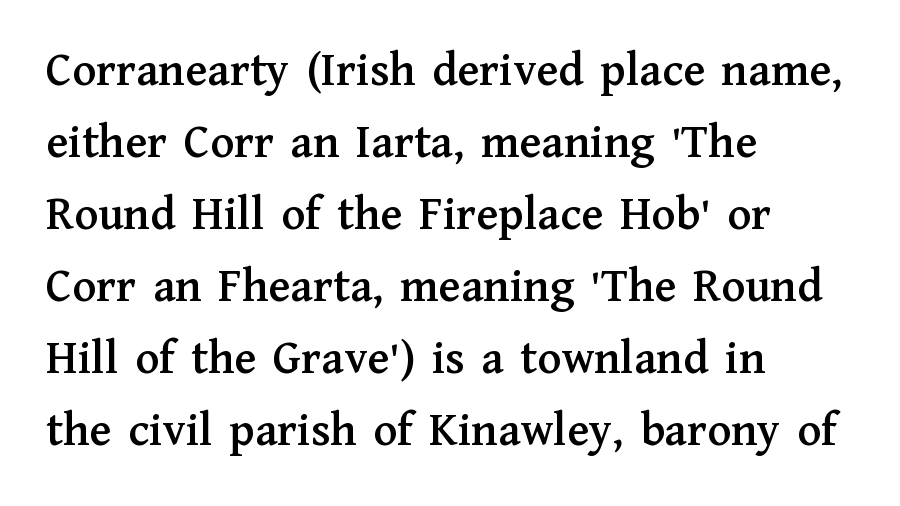
Q: Is the text italic (slanted)? A: No, it is upright.
Q: Is the typeface a serif or a sans-serif typeface? A: Serif.
Q: Is the text underlined? A: No.
Q: How is the paragraph aligned? A: Left-aligned.
Q: Is the spacing between letters normal or unusually wide? A: Normal.
Q: Is the spacing between lines tight, normal or loose? A: Normal.
Q: Width (condensed, normal, or wide)? A: Normal.
Q: Stroke contrast? A: Medium.
Q: x-height? A: Medium.
Q: Monospaced? A: No.
